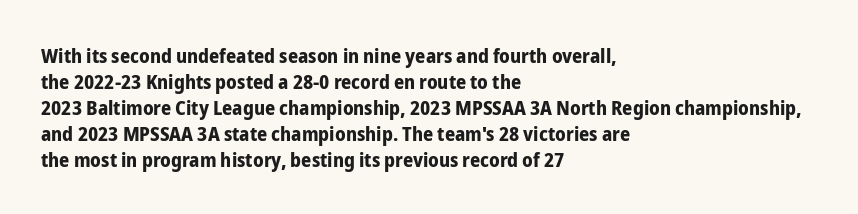
{"italic": "no", "bold": "yes", "underline": "no", "align": "left", "line_spacing": "normal", "line_spacing_ratio": 1.3, "letter_spacing": "normal", "letter_spacing_em": 0.0, "glyph_px": 20}
